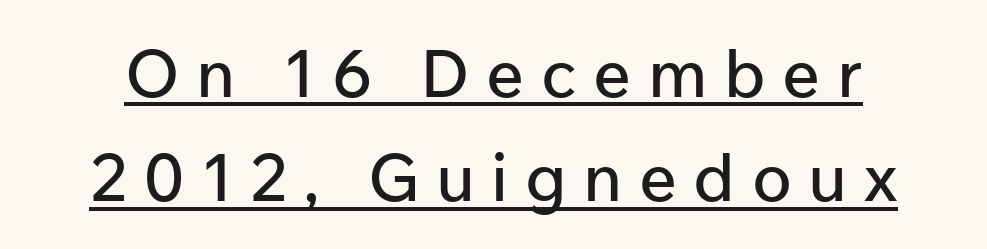
Summary of vertical rhythm: regular, with standard interline spacing. Someone cranked the tracking dial way up on this one. The typography opts for an upright posture over an oblique one. These lines are composed in type without serifs. This is underlined copy, the kind a proofreader might mark for attention.
